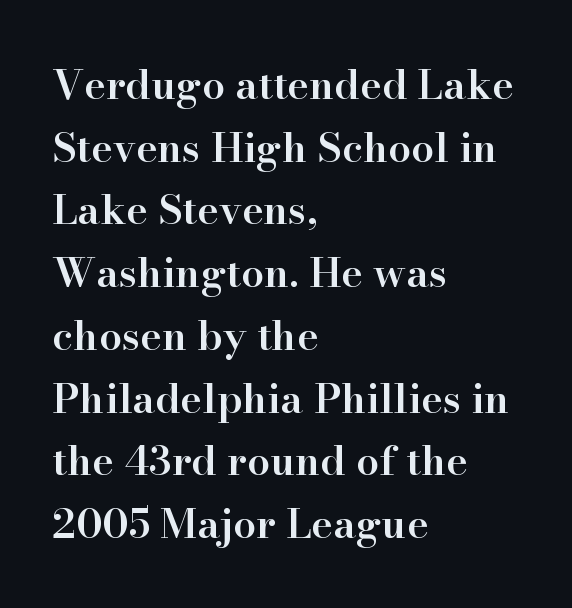
{"serif": "yes", "italic": "no", "bold": "semi", "weight": "semibold", "width": "normal", "stroke_contrast": "high", "x_height": "small", "monospaced": "no", "underline": "no", "align": "left", "line_spacing": "normal", "line_spacing_ratio": 1.53, "letter_spacing": "normal", "letter_spacing_em": 0.0, "glyph_px": 41}
